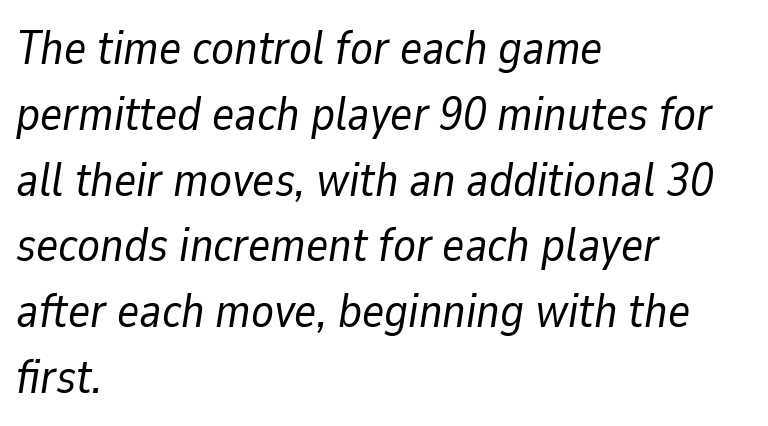
No extra tracking has been applied to these lines. Rendered with sloped, italic letterforms. Leftover space on each line is placed entirely after the last word. The strip under each line holds only bare page. This reads as an unemphasized weight, regular at the heaviest.
